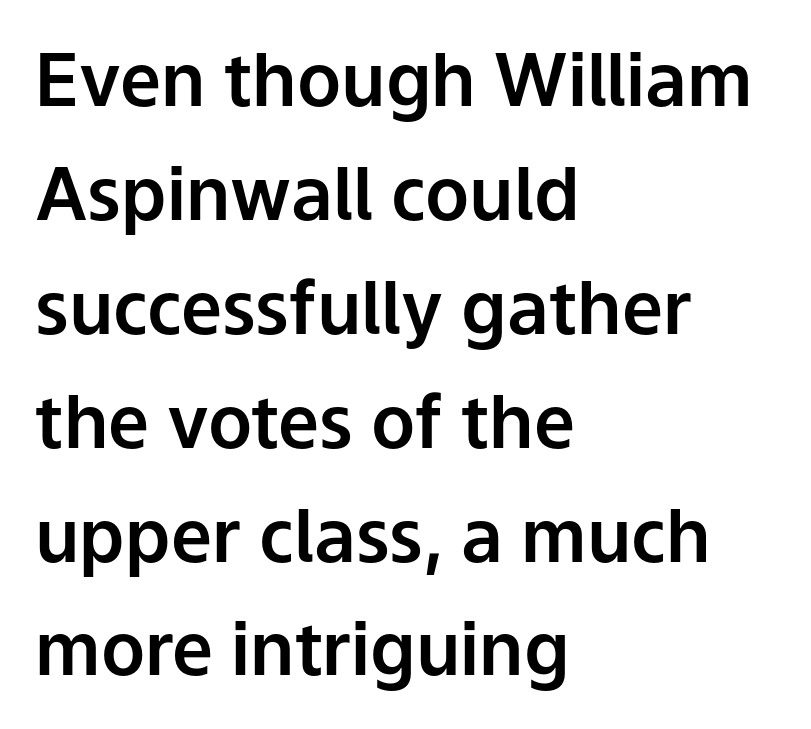
Q: Is the text italic (slanted)? A: No, it is upright.
Q: Is the typeface a serif or a sans-serif typeface? A: Sans-serif.
Q: Is the text underlined? A: No.
Q: How is the paragraph aligned? A: Left-aligned.
Q: Is the spacing between letters normal or unusually wide? A: Normal.
Q: Is the spacing between lines tight, normal or loose? A: Normal.
Q: Width (condensed, normal, or wide)? A: Normal.
Q: Stroke contrast? A: Low.
Q: x-height? A: Medium.
Q: Monospaced? A: No.
